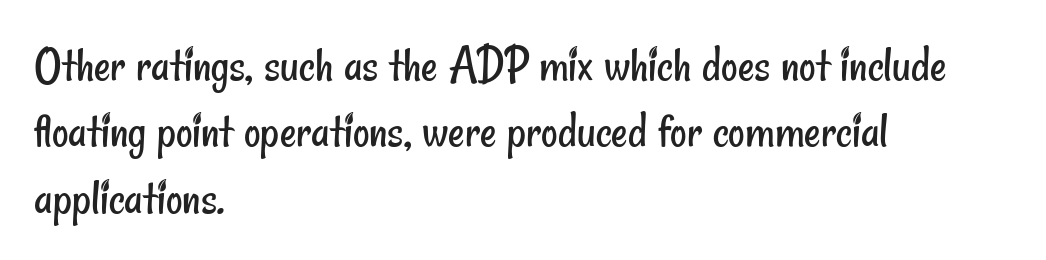
These lines are rendered in a variable-pitch font. Think standard paragraph weight, or any step lighter than that. The rag falls on the right side of this text block. Clear beneath every line of the passage. The type family on display is of the sans-serif kind.
